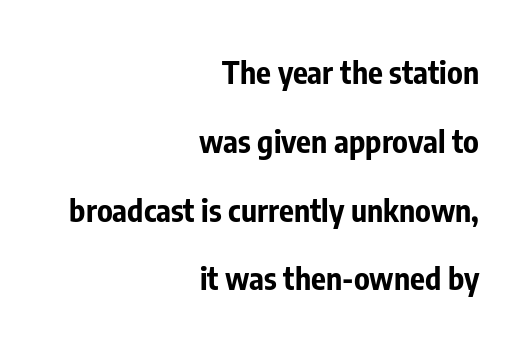
The image shows 31 px bold, condensed sans-serif type, upright; set right-aligned, loose line spacing (2.22x), normal letter spacing, not underlined; low stroke contrast and a medium x-height.
